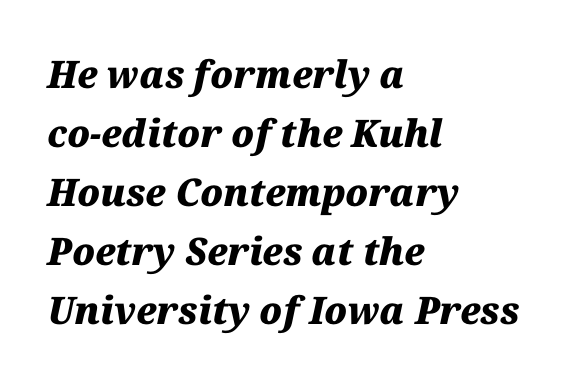
Q: Is the text bold? A: Yes.
Q: Is the text italic (slanted)? A: Yes, it leans right by about 12 degrees.
Q: Is the text underlined? A: No.
Q: How is the paragraph aligned? A: Left-aligned.
Q: Is the spacing between letters normal or unusually wide? A: Normal.
Q: Is the spacing between lines tight, normal or loose? A: Normal.
Q: Width (condensed, normal, or wide)? A: Normal.
Q: Stroke contrast? A: Medium.
Q: x-height? A: Medium.
Q: Monospaced? A: No.
